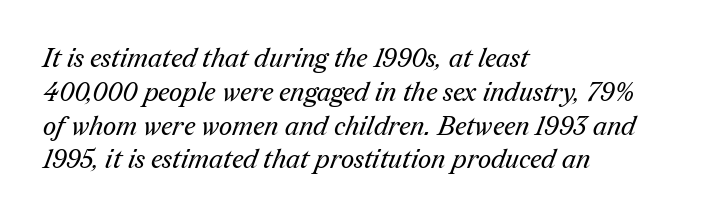
Q: Is the text bold? A: No.
Q: Is the text underlined? A: No.
Q: How is the paragraph aligned? A: Left-aligned.
Q: Is the spacing between letters normal or unusually wide? A: Normal.
Q: Is the spacing between lines tight, normal or loose? A: Normal.
